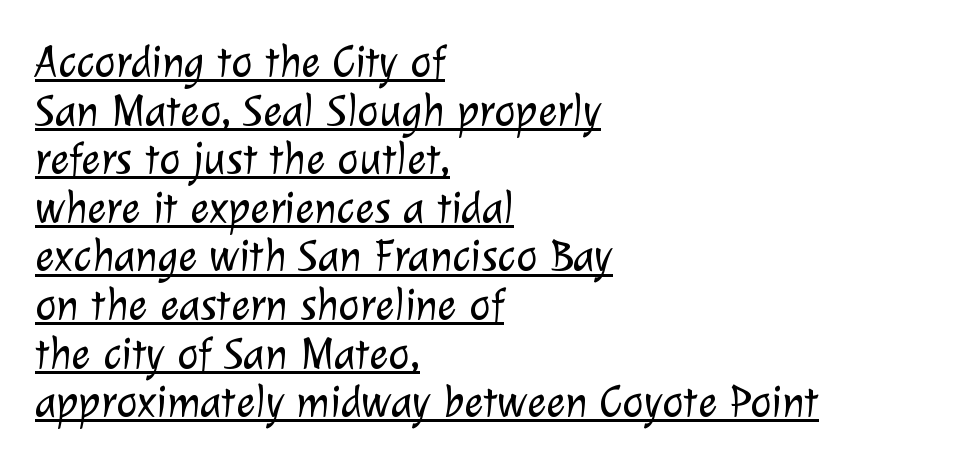
Q: Is the text bold? A: No.
Q: Is the typeface a serif or a sans-serif typeface? A: Sans-serif.
Q: Is the text underlined? A: Yes.
Q: How is the paragraph aligned? A: Left-aligned.
Q: Is the spacing between letters normal or unusually wide? A: Normal.
Q: Is the spacing between lines tight, normal or loose? A: Tight.
Q: Width (condensed, normal, or wide)? A: Normal.
Q: Stroke contrast? A: Low.
Q: x-height? A: Medium.
Q: Monospaced? A: No.
